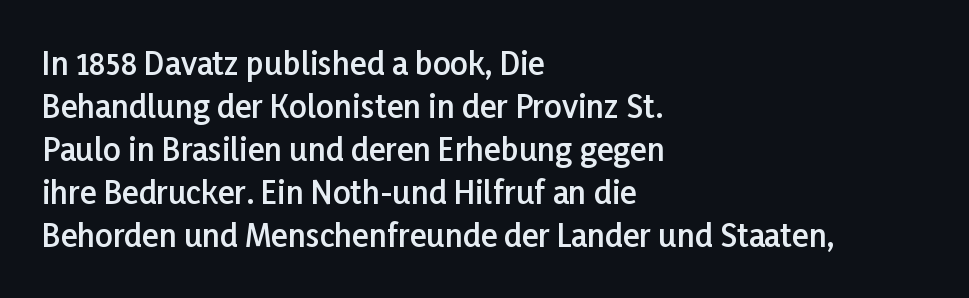
{"serif": "no", "italic": "no", "bold": "semi", "weight": "semibold", "width": "normal", "stroke_contrast": "low", "x_height": "medium", "monospaced": "no", "underline": "no", "align": "left", "line_spacing": "normal", "line_spacing_ratio": 1.39, "letter_spacing": "normal", "letter_spacing_em": 0.0, "glyph_px": 31}
